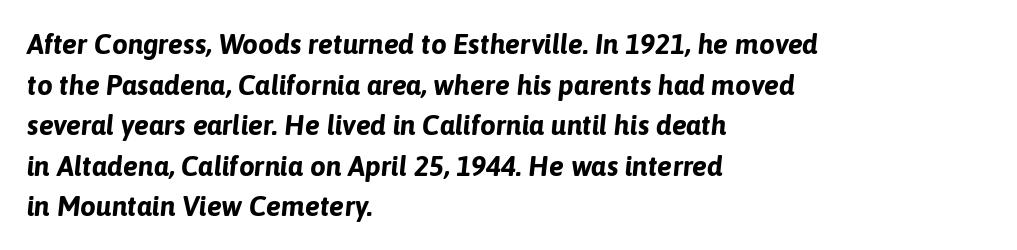
Q: Is the text bold? A: Yes.
Q: Is the text italic (slanted)? A: Yes, it leans right by about 6 degrees.
Q: Is the text underlined? A: No.
Q: How is the paragraph aligned? A: Left-aligned.
Q: Is the spacing between letters normal or unusually wide? A: Normal.
Q: Is the spacing between lines tight, normal or loose? A: Normal.
Q: Width (condensed, normal, or wide)? A: Normal.
Q: Stroke contrast? A: Low.
Q: x-height? A: Medium.
Q: Monospaced? A: No.
